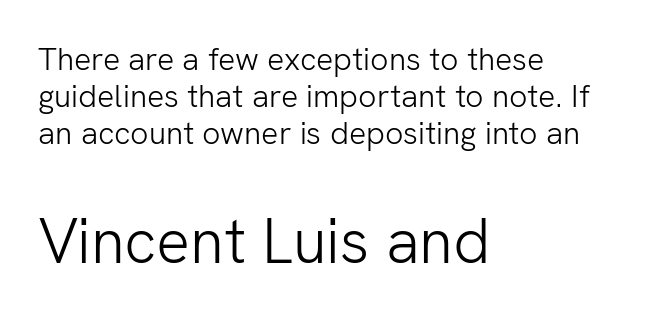
Q: Is the text bold? A: No.
Q: Is the text italic (slanted)? A: No, it is upright.
Q: Is the typeface a serif or a sans-serif typeface? A: Sans-serif.
Q: Is the text underlined? A: No.
Q: How is the paragraph aligned? A: Left-aligned.
Q: Is the spacing between letters normal or unusually wide? A: Normal.
Q: Which block of text is set in a larger size, the first (top) or the second (bottom)? A: The second (bottom) one.
Q: Width (condensed, normal, or wide)? A: Normal.
Q: Stroke contrast? A: Low.
Q: x-height? A: Medium.
Q: Monospaced? A: No.
